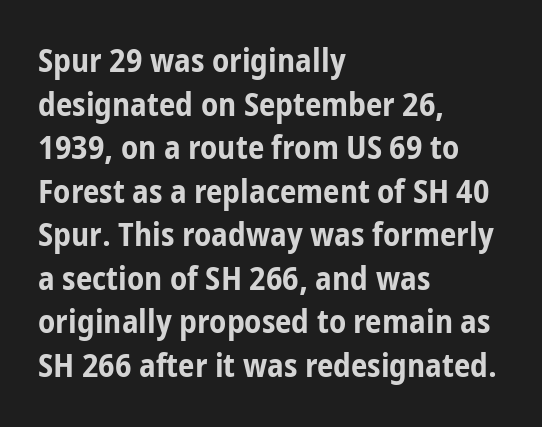
I'd call this a sans setting — the letters go barefoot. You could not count columns in this text — the font is proportionally spaced. The zone under the glyphs is completely vacant. Emphasis by weight is at full strength: bold. Tracking here is standard; glyphs follow each other at the usual distance. Regarding leading, the lines here are spaced in the standard way.
